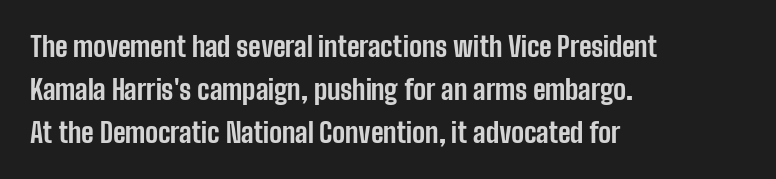
The image shows 27 px bold type, upright; set left-aligned, normal line spacing (1.59x), normal letter spacing, not underlined.
